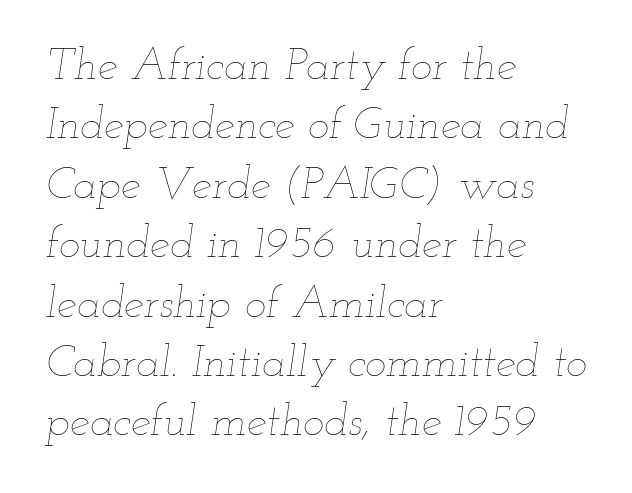
The lines in this sample share a left origin and differ only in where they stop. Weight: regular or lighter. This sample has the flowing, uneven cadence of proportional lettering. Tall strokes in this sample are angled rather than plumb. The strip under each line holds only bare page. Glyph-to-glyph distance matches everyday printed text.
